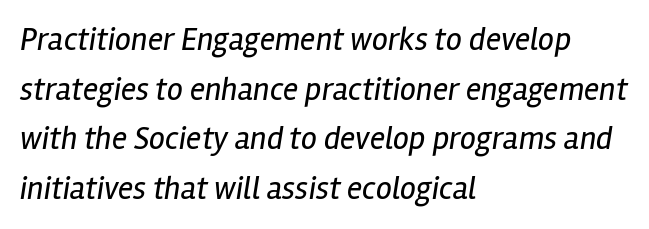
The image shows 32 px regular-weight, condensed type, italic (leaning right); set left-aligned, normal line spacing (1.55x), normal letter spacing, not underlined; low stroke contrast and a medium x-height.
